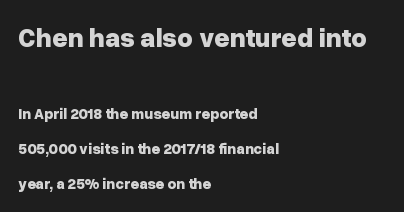
{"italic": "no", "bold": "yes", "underline": "no", "align": "left", "line_spacing": "loose", "line_spacing_ratio": 2.34, "letter_spacing": "normal", "letter_spacing_em": 0.0, "larger_block": "first", "size_ratio": 1.8, "glyph_px": 27}
